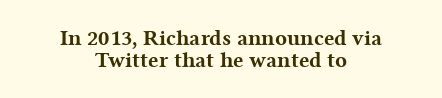
The passage shown stacks its lines with hardly any gap. Summary of weight: heavy, a full bold. The tracking reads as untouched default to a designer's eye. Check the space under the baseline: it is left empty. Nope, not italic — everything's standing straight.
